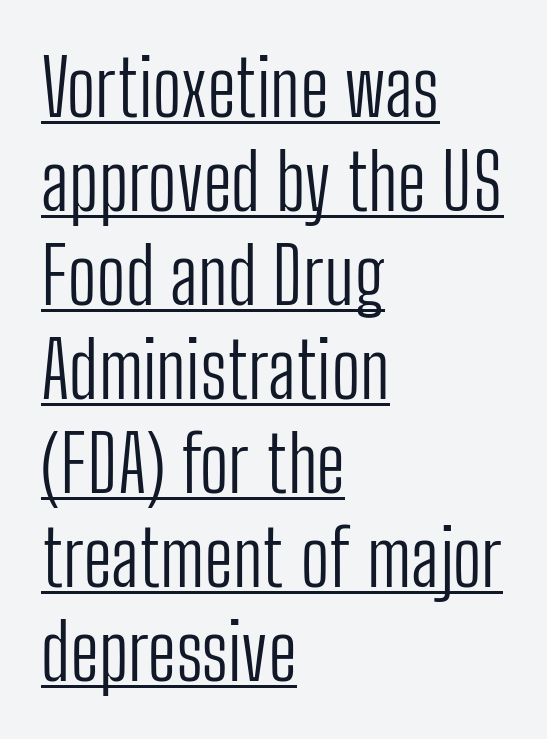
The image shows 77 px light, condensed sans-serif type, upright; set left-aligned, line spacing 1.22x, normal letter spacing, underlined; low stroke contrast and a medium x-height.
